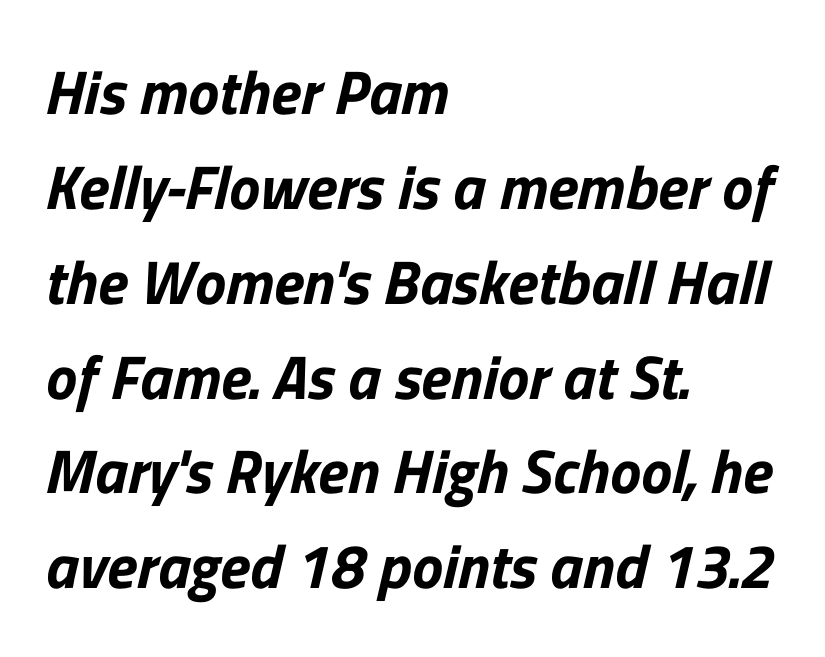
The letters sit at their default tracking, neither squeezed nor spread. If you drew a ruler down the left edge, every line would touch it. These lines are rendered in a variable-pitch font. I'd call this a sans setting — the letters go barefoot. Summary of vertical rhythm: regular, with standard interline spacing.
